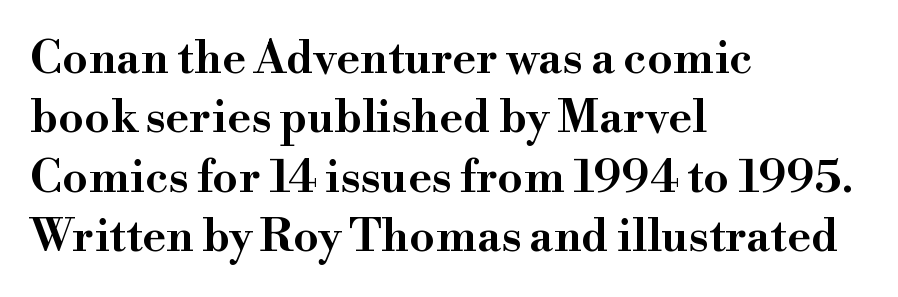
{"serif": "yes", "italic": "no", "bold": "semi", "weight": "semibold", "width": "normal", "stroke_contrast": "high", "x_height": "small", "monospaced": "no", "underline": "no", "align": "left", "line_spacing": "normal", "line_spacing_ratio": 1.29, "letter_spacing": "normal", "letter_spacing_em": 0.0, "glyph_px": 46}
